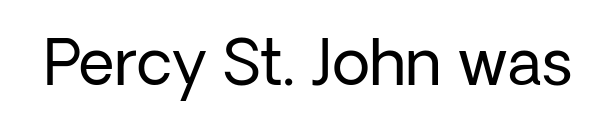
You could not count columns in this text — the font is proportionally spaced. The letters sit at their default tracking, neither squeezed nor spread. Anything drawn beneath the words? Only blank space. Upright lettering throughout. I'd call this a sans setting — the letters go barefoot. Is the stroke heavy? The answer is a plain regular-or-lighter.
